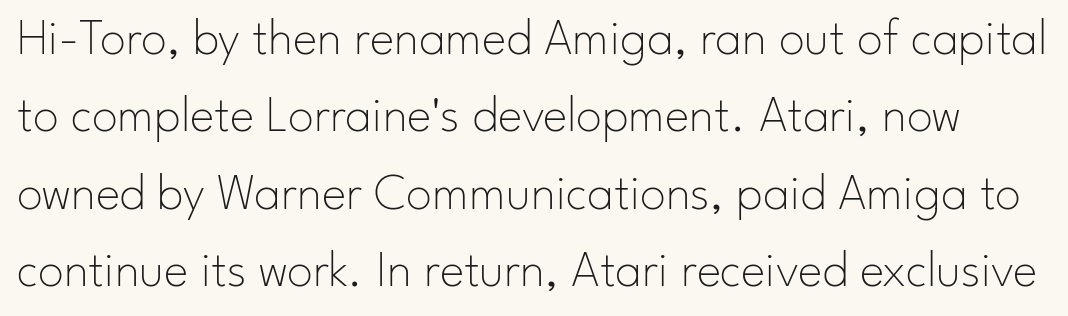
Q: Is the text bold? A: No.
Q: Is the text italic (slanted)? A: No, it is upright.
Q: Is the typeface a serif or a sans-serif typeface? A: Sans-serif.
Q: Is the text underlined? A: No.
Q: Is the spacing between letters normal or unusually wide? A: Normal.
Q: Is the spacing between lines tight, normal or loose? A: Normal.
Q: Width (condensed, normal, or wide)? A: Normal.
Q: Stroke contrast? A: Low.
Q: x-height? A: Small.
Q: Monospaced? A: No.
